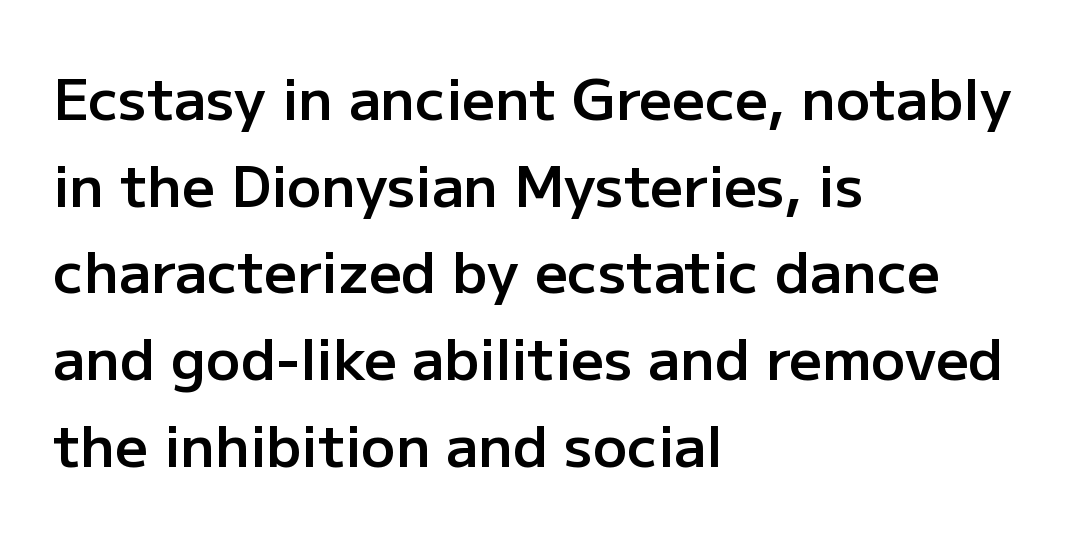
Caption: standard tracking, unaltered. Words float on clear page, feet unadorned. The passage shown is semibold, sitting just below true bold. Posture: vertical. Compared with typical paragraphs, the rows here are spaced about the same.
